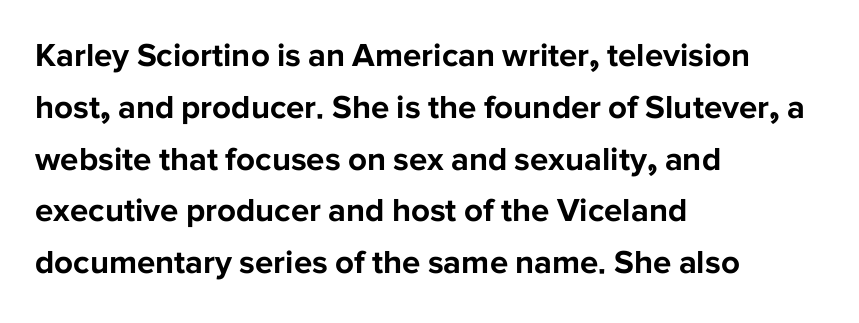
Q: Is the text bold? A: Yes.
Q: Is the text italic (slanted)? A: No, it is upright.
Q: Is the typeface a serif or a sans-serif typeface? A: Sans-serif.
Q: Is the text underlined? A: No.
Q: How is the paragraph aligned? A: Left-aligned.
Q: Is the spacing between letters normal or unusually wide? A: Normal.
Q: Is the spacing between lines tight, normal or loose? A: Normal.
Q: Width (condensed, normal, or wide)? A: Normal.
Q: Stroke contrast? A: Low.
Q: x-height? A: Medium.
Q: Monospaced? A: No.
